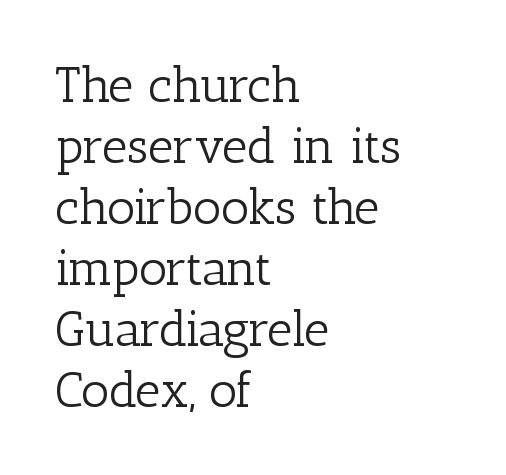
Q: Is the text bold? A: No.
Q: Is the text italic (slanted)? A: No, it is upright.
Q: Is the typeface a serif or a sans-serif typeface? A: Serif.
Q: Is the text underlined? A: No.
Q: How is the paragraph aligned? A: Left-aligned.
Q: Is the spacing between letters normal or unusually wide? A: Normal.
Q: Width (condensed, normal, or wide)? A: Normal.
Q: Stroke contrast? A: Low.
Q: x-height? A: Medium.
Q: Monospaced? A: No.
